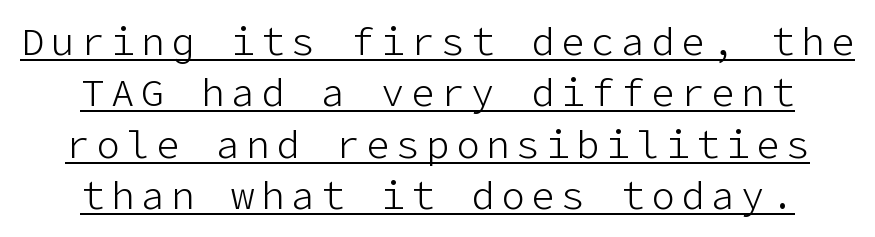
Q: Is the text bold? A: No.
Q: Is the text italic (slanted)? A: No, it is upright.
Q: Is the typeface a serif or a sans-serif typeface? A: Sans-serif.
Q: Is the text underlined? A: Yes.
Q: How is the paragraph aligned? A: Centered.
Q: Is the spacing between lines tight, normal or loose? A: Normal.
Q: Width (condensed, normal, or wide)? A: Normal.
Q: Stroke contrast? A: Low.
Q: x-height? A: Medium.
